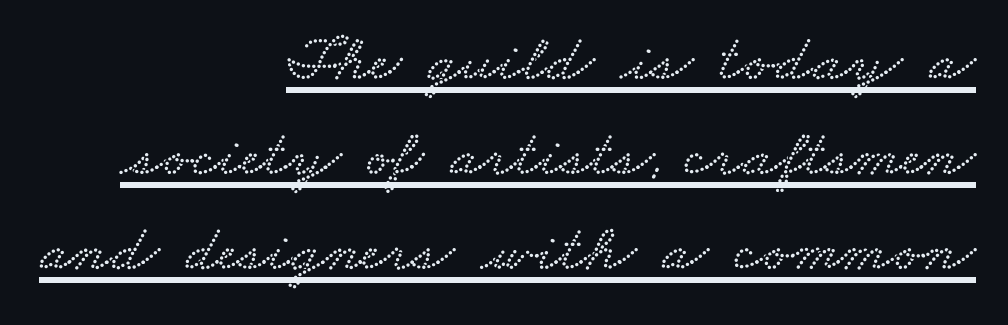
Q: Is the text underlined? A: Yes.
Q: How is the paragraph aligned? A: Right-aligned.
Q: Is the spacing between letters normal or unusually wide? A: Normal.
Q: Is the spacing between lines tight, normal or loose? A: Normal.
Q: Width (condensed, normal, or wide)? A: Wide.
Q: Stroke contrast? A: Low.
Q: x-height? A: Small.
Q: Monospaced? A: No.
